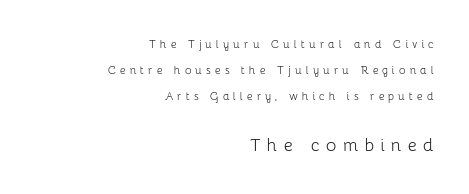
Q: Is the text bold? A: No.
Q: Is the text italic (slanted)? A: No, it is upright.
Q: Is the text underlined? A: No.
Q: How is the paragraph aligned? A: Right-aligned.
Q: Is the spacing between letters normal or unusually wide? A: Unusually wide.
Q: Which block of text is set in a larger size, the first (top) or the second (bottom)? A: The second (bottom) one.
